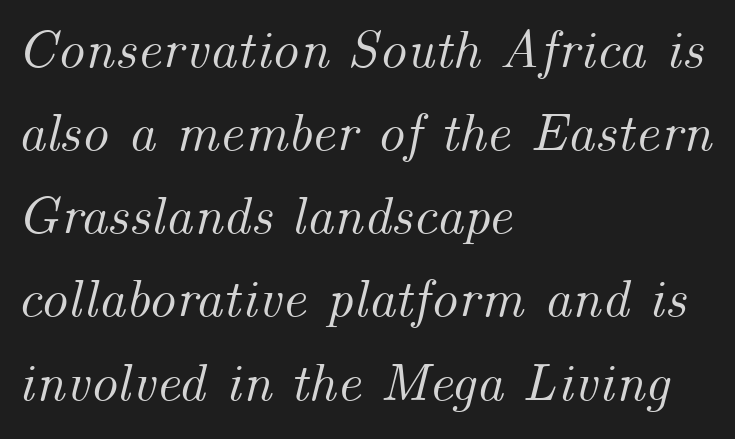
{"italic": "yes", "lean": "right", "slant_degrees": 14, "width": "normal", "stroke_contrast": "medium", "x_height": "small", "monospaced": "no", "underline": "no", "align": "left", "line_spacing": "normal", "line_spacing_ratio": 1.54, "letter_spacing": "normal", "letter_spacing_em": 0.0, "glyph_px": 54}
